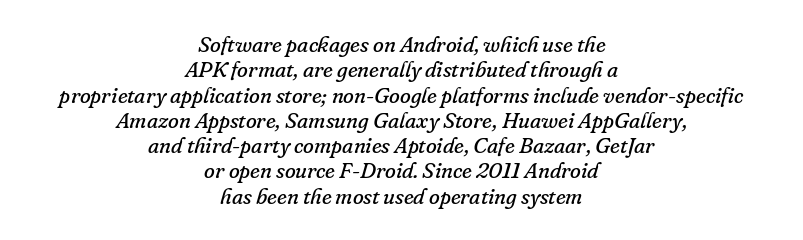
Q: Is the text bold? A: No.
Q: Is the text italic (slanted)? A: Yes, it leans right by about 16 degrees.
Q: Is the text underlined? A: No.
Q: How is the paragraph aligned? A: Centered.
Q: Is the spacing between letters normal or unusually wide? A: Normal.
Q: Is the spacing between lines tight, normal or loose? A: Tight.
